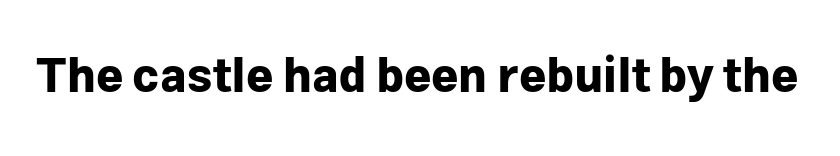
The image shows 47 px bold sans-serif type, upright; set normal letter spacing, not underlined; low stroke contrast and a medium x-height.
